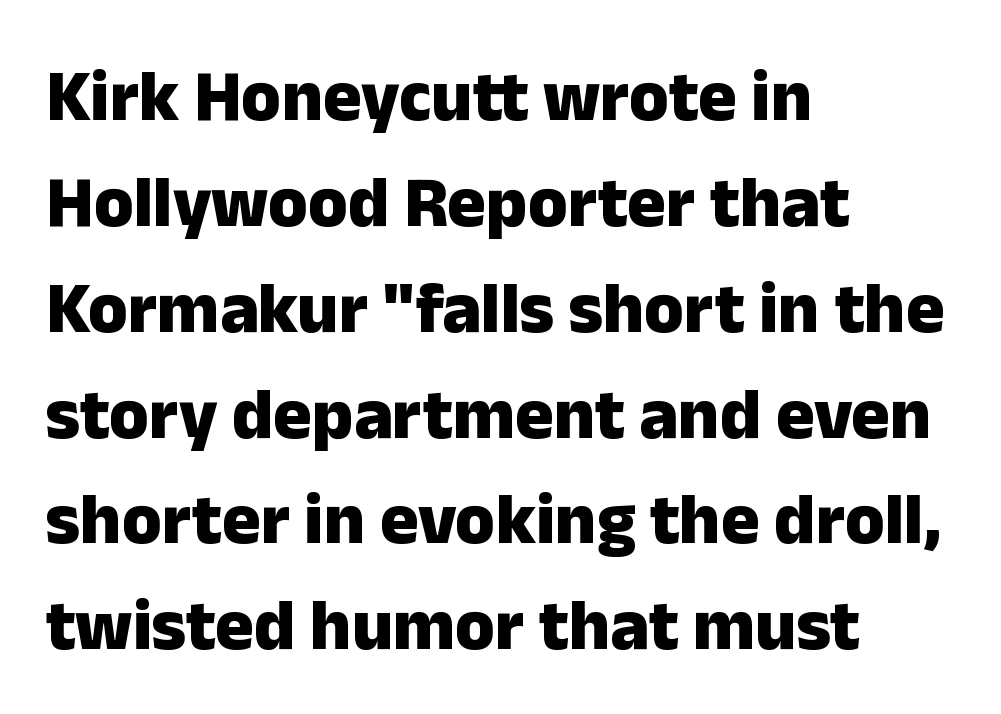
The image shows 72 px heavy sans-serif type, upright; set left-aligned, normal line spacing (1.47x), normal letter spacing, not underlined; low stroke contrast and a medium x-height.
